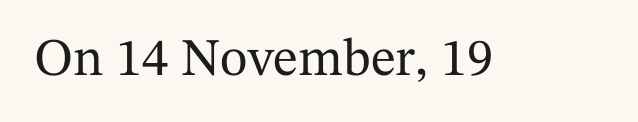
{"serif": "yes", "italic": "no", "width": "normal", "stroke_contrast": "medium", "x_height": "medium", "monospaced": "no", "underline": "no", "letter_spacing": "normal", "letter_spacing_em": 0.0, "glyph_px": 53}
